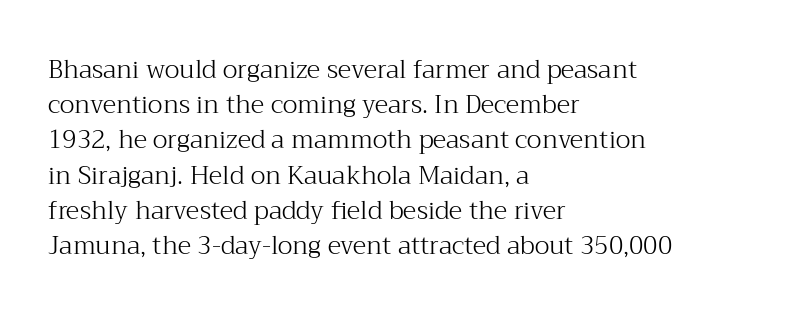
{"italic": "no", "bold": "no", "underline": "no", "align": "left", "line_spacing": "normal", "line_spacing_ratio": 1.41, "letter_spacing": "normal", "letter_spacing_em": 0.0, "glyph_px": 25}
